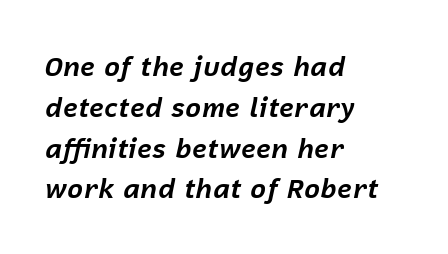
Q: Is the text bold? A: Yes.
Q: Is the text italic (slanted)? A: Yes, it leans right by about 12 degrees.
Q: Is the text underlined? A: No.
Q: How is the paragraph aligned? A: Left-aligned.
Q: Is the spacing between letters normal or unusually wide? A: Normal.
Q: Is the spacing between lines tight, normal or loose? A: Normal.
